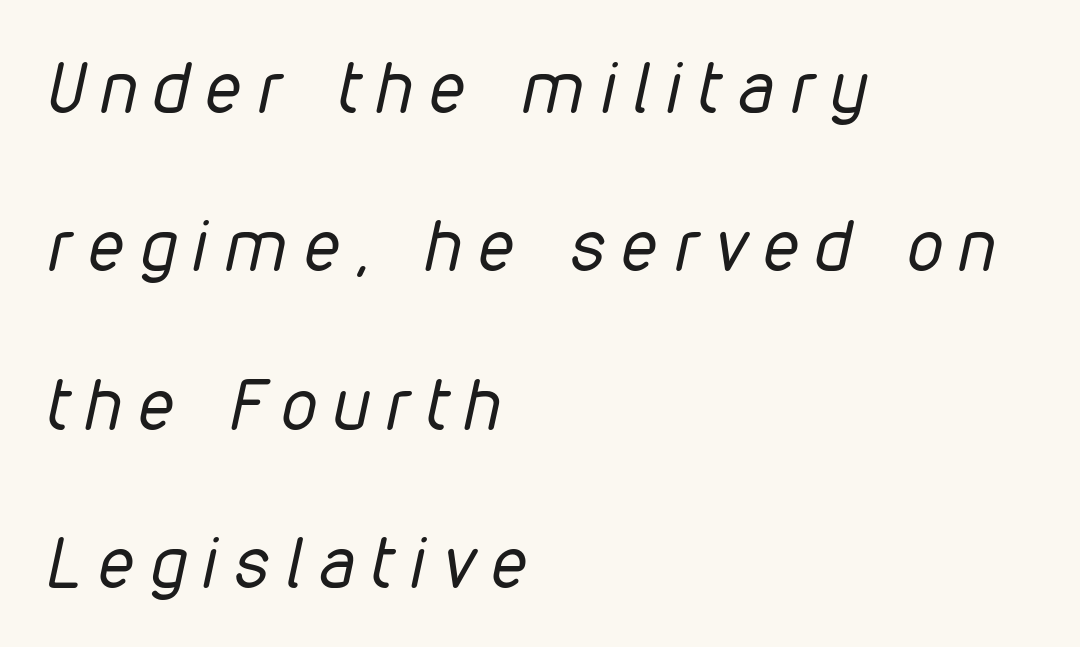
Q: Is the text bold? A: No.
Q: Is the text italic (slanted)? A: Yes, it leans right by about 12 degrees.
Q: Is the text underlined? A: No.
Q: How is the paragraph aligned? A: Left-aligned.
Q: Is the spacing between letters normal or unusually wide? A: Unusually wide.
Q: Is the spacing between lines tight, normal or loose? A: Loose.
Q: Width (condensed, normal, or wide)? A: Condensed.
Q: Stroke contrast? A: Low.
Q: x-height? A: Medium.
Q: Monospaced? A: No.
